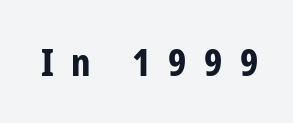
The image shows 38 px bold, condensed sans-serif type, upright; set unusually wide letter spacing (+0.46 em), not underlined; low stroke contrast and a medium x-height.
